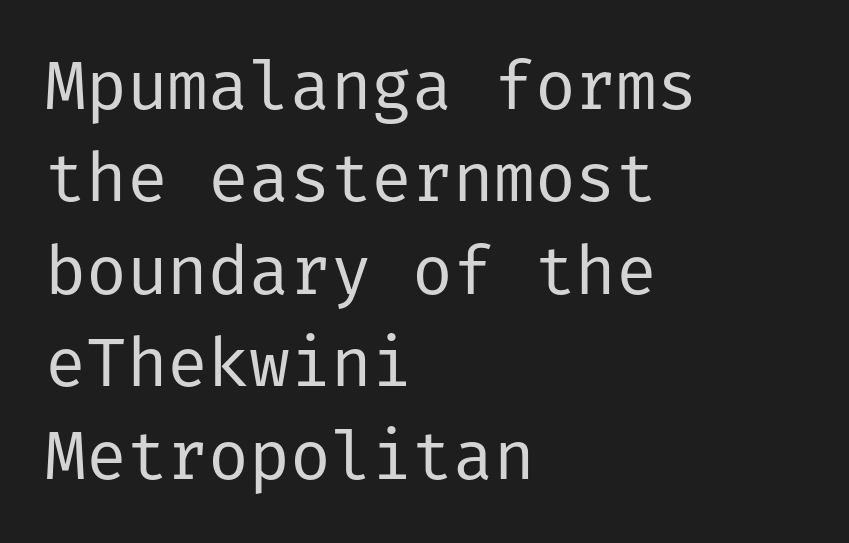
The image shows 68 px regular-weight sans-serif type, upright; set left-aligned, normal line spacing (1.36x), normal letter spacing, not underlined; low stroke contrast and a medium x-height.
